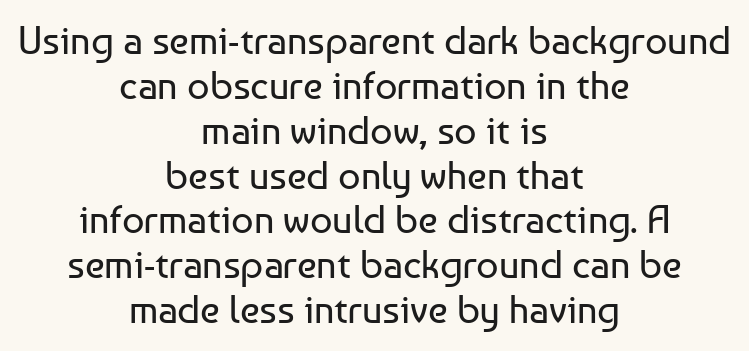
{"serif": "no", "italic": "no", "bold": "no", "weight": "regular", "width": "normal", "stroke_contrast": "low", "x_height": "medium", "monospaced": "no", "underline": "no", "align": "center", "line_spacing": "tight", "line_spacing_ratio": 1.15, "letter_spacing": "normal", "letter_spacing_em": 0.0, "glyph_px": 39}
